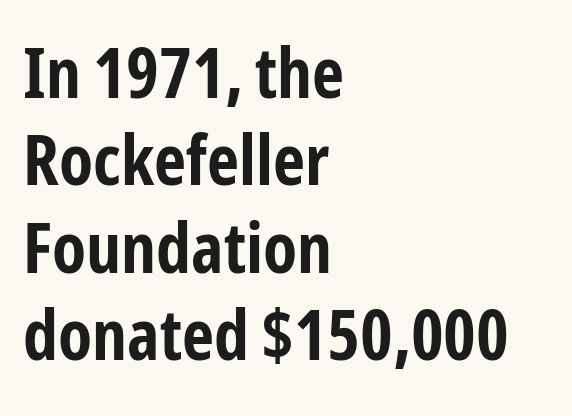
The image shows 70 px bold, condensed sans-serif type, upright; set left-aligned, normal line spacing (1.25x), normal letter spacing, not underlined; low stroke contrast and a medium x-height.
